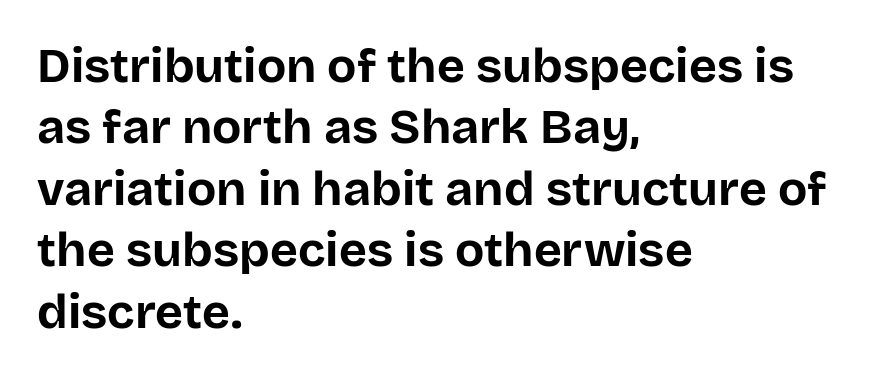
The image shows 48 px bold sans-serif type, upright; set left-aligned, normal line spacing (1.28x), normal letter spacing, not underlined; low stroke contrast and a large x-height.
